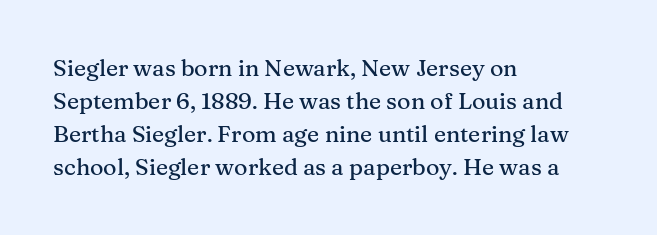
Q: Is the text italic (slanted)? A: No, it is upright.
Q: Is the text underlined? A: No.
Q: How is the paragraph aligned? A: Left-aligned.
Q: Is the spacing between letters normal or unusually wide? A: Normal.
Q: Is the spacing between lines tight, normal or loose? A: Normal.
